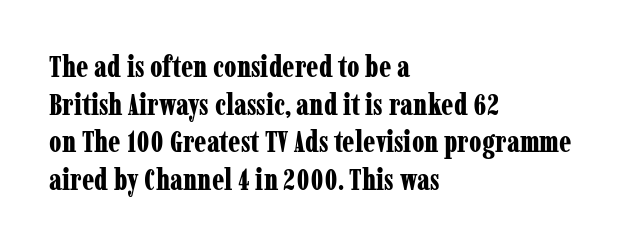
Q: Is the text bold? A: Yes.
Q: Is the text italic (slanted)? A: No, it is upright.
Q: Is the typeface a serif or a sans-serif typeface? A: Serif.
Q: Is the text underlined? A: No.
Q: How is the paragraph aligned? A: Left-aligned.
Q: Is the spacing between letters normal or unusually wide? A: Normal.
Q: Is the spacing between lines tight, normal or loose? A: Normal.
Q: Width (condensed, normal, or wide)? A: Condensed.
Q: Stroke contrast? A: Low.
Q: x-height? A: Medium.
Q: Monospaced? A: No.
